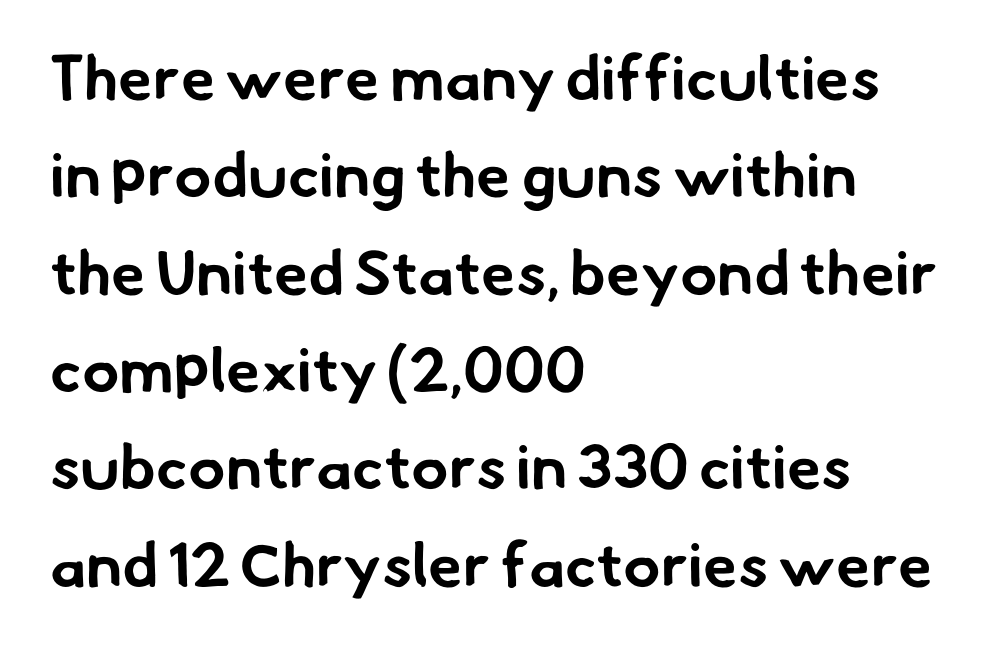
The image shows 62 px bold sans-serif type; set left-aligned, normal line spacing (1.57x), normal letter spacing, not underlined; low stroke contrast and a small x-height.
